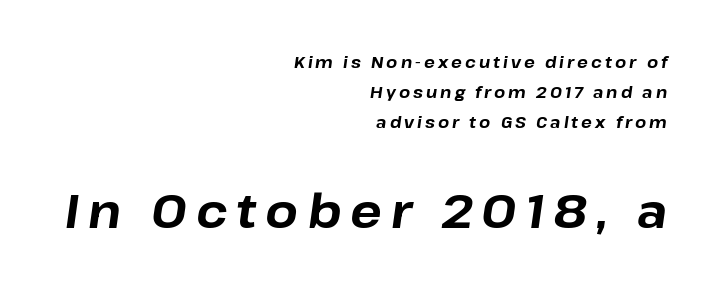
{"italic": "yes", "lean": "right", "slant_degrees": 8, "bold": "yes", "weight": "bold", "width": "normal", "stroke_contrast": "low", "x_height": "medium", "monospaced": "no", "underline": "no", "align": "right", "line_spacing_ratio": 1.86, "larger_block": "second", "size_ratio": 2.94, "glyph_px": 47}
